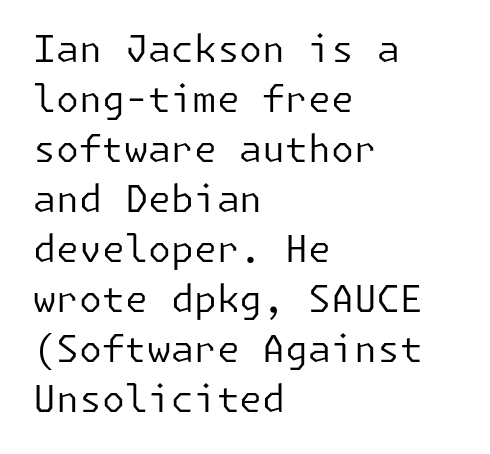
{"serif": "no", "italic": "no", "bold": "no", "weight": "regular", "width": "normal", "stroke_contrast": "low", "x_height": "medium", "underline": "no", "align": "left", "line_spacing": "normal", "line_spacing_ratio": 1.35, "letter_spacing": "normal", "letter_spacing_em": 0.0, "glyph_px": 37}
